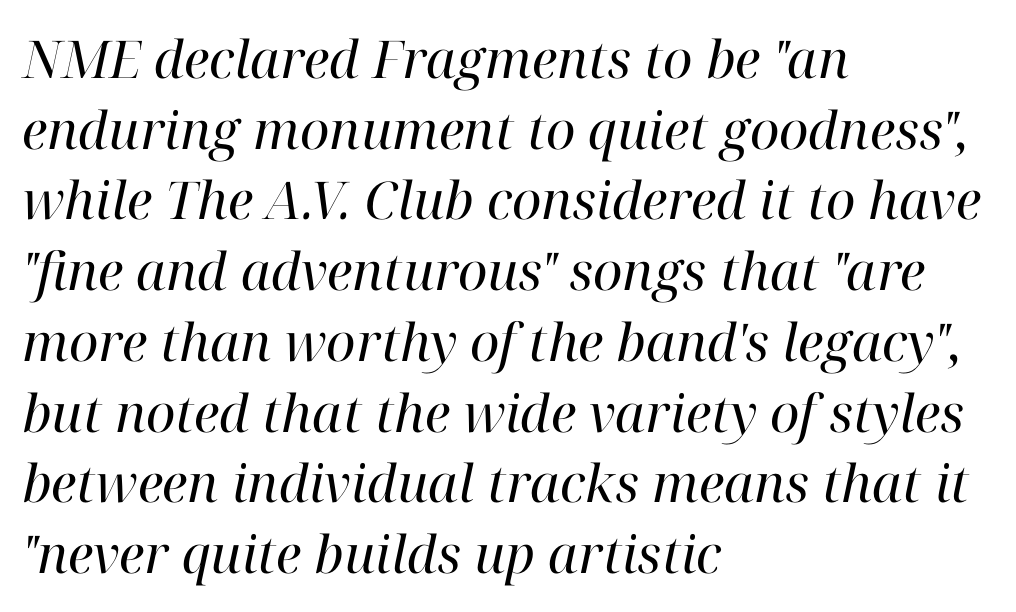
{"serif": "yes", "italic": "yes", "lean": "right", "slant_degrees": 12, "bold": "no", "weight": "regular", "width": "normal", "stroke_contrast": "high", "x_height": "medium", "monospaced": "no", "underline": "no", "align": "left", "line_spacing": "normal", "line_spacing_ratio": 1.36, "letter_spacing": "normal", "letter_spacing_em": 0.0, "glyph_px": 52}
